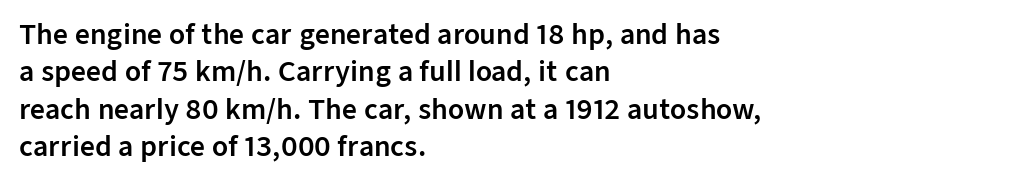
The image shows 26 px text type, upright; set left-aligned, normal line spacing (1.44x), normal letter spacing, not underlined.
